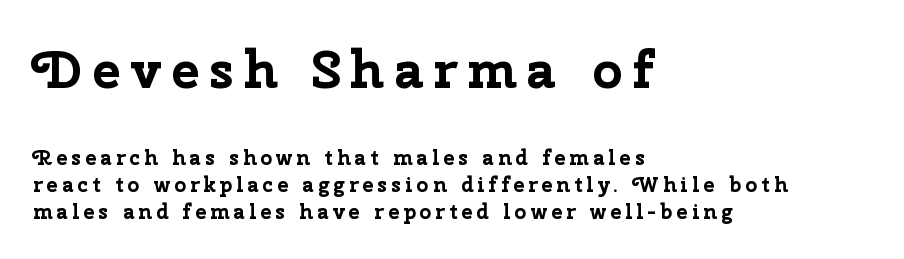
Q: Is the text bold? A: Yes.
Q: Is the text italic (slanted)? A: No, it is upright.
Q: Is the typeface a serif or a sans-serif typeface? A: Sans-serif.
Q: Is the text underlined? A: No.
Q: How is the paragraph aligned? A: Left-aligned.
Q: Is the spacing between lines tight, normal or loose? A: Normal.
Q: Which block of text is set in a larger size, the first (top) or the second (bottom)? A: The first (top) one.
Q: Width (condensed, normal, or wide)? A: Normal.
Q: Stroke contrast? A: Low.
Q: x-height? A: Medium.
Q: Monospaced? A: No.
